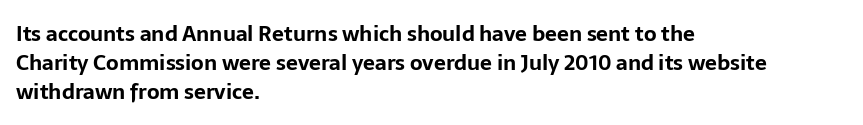
The lines are quadded left. These lines keep a tight, regular rhythm from letter to letter. The gap between lines stays unmarked. It's the straight-up-and-down kind of type. The rendering uses a moderate line-height, typical for paragraphs. Pretty heavy lettering here — definitely bold.
